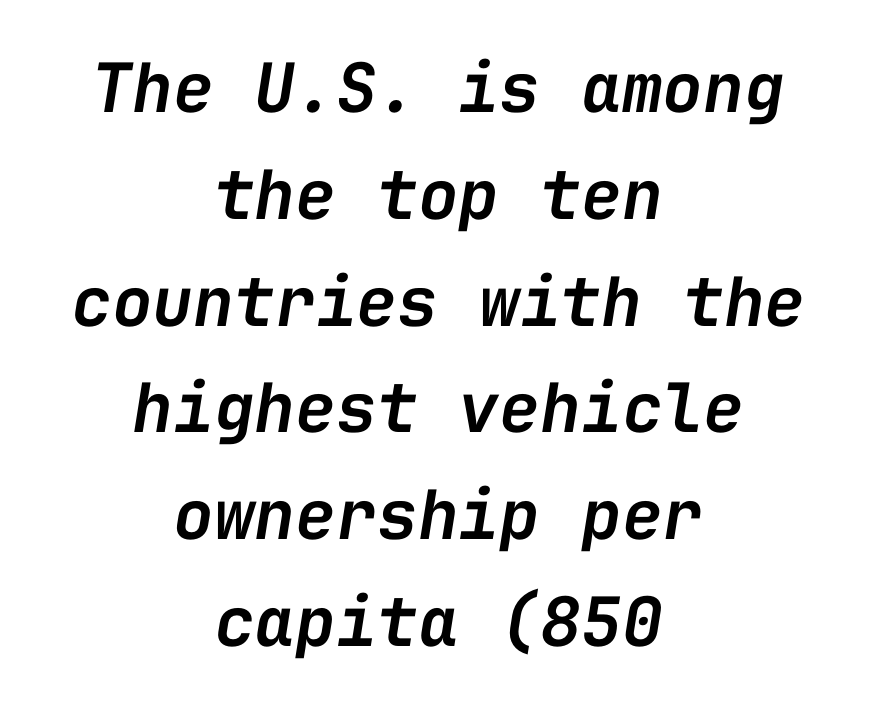
Firm but not heavy-handed strokes: this text is semibold. How are the letters spaced? Ordinarily, with no added tracking. Layout note: lines centered. Successive baselines arrive at the customary interval. No word sits above an underline. The glyphs look as if they've been sheared to an angle.
